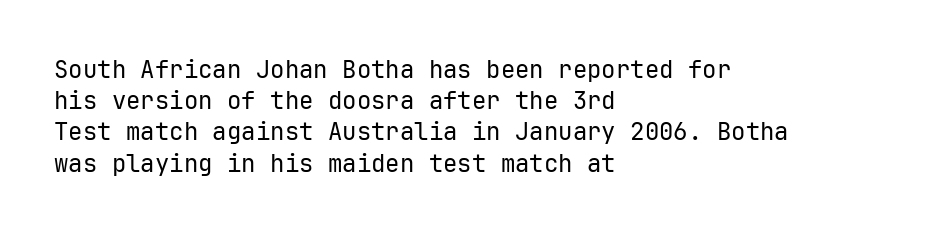
The image shows 24 px text type, upright; set left-aligned, normal line spacing (1.3x), normal letter spacing, not underlined.
